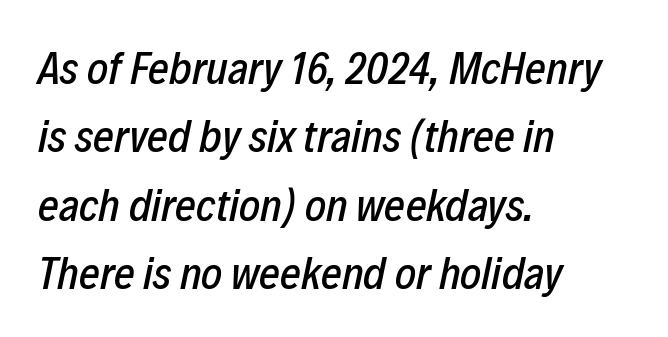
The image shows 45 px condensed type, italic (leaning right); set left-aligned, normal line spacing (1.52x), normal letter spacing, not underlined; low stroke contrast and a medium x-height.
